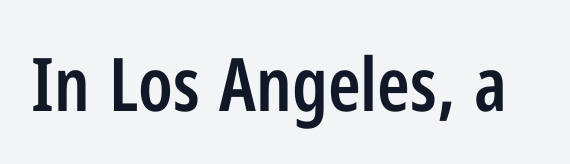
{"serif": "no", "italic": "no", "bold": "semi", "weight": "semibold", "width": "condensed", "stroke_contrast": "low", "x_height": "medium", "monospaced": "no", "underline": "no", "letter_spacing": "normal", "letter_spacing_em": 0.0, "glyph_px": 74}
